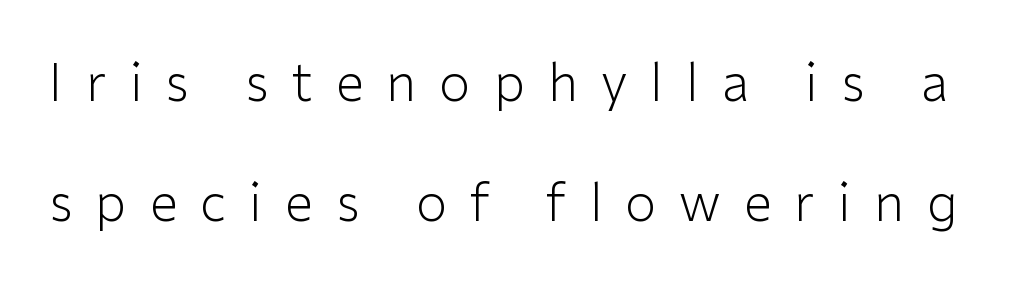
Q: Is the text bold? A: No.
Q: Is the text italic (slanted)? A: No, it is upright.
Q: Is the typeface a serif or a sans-serif typeface? A: Sans-serif.
Q: Is the text underlined? A: No.
Q: Is the spacing between letters normal or unusually wide? A: Unusually wide.
Q: Is the spacing between lines tight, normal or loose? A: Loose.
Q: Width (condensed, normal, or wide)? A: Normal.
Q: Stroke contrast? A: Low.
Q: x-height? A: Medium.
Q: Monospaced? A: No.
